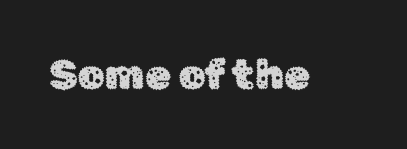
{"serif": "no", "italic": "no", "width": "normal", "stroke_contrast": "low", "x_height": "medium", "monospaced": "no", "underline": "no", "letter_spacing": "normal", "letter_spacing_em": 0.0, "glyph_px": 42}
